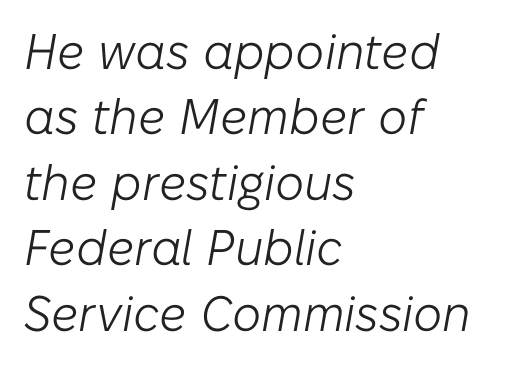
Q: Is the text bold? A: No.
Q: Is the text italic (slanted)? A: Yes, it leans right by about 10 degrees.
Q: Is the text underlined? A: No.
Q: How is the paragraph aligned? A: Left-aligned.
Q: Is the spacing between letters normal or unusually wide? A: Normal.
Q: Is the spacing between lines tight, normal or loose? A: Normal.
Q: Width (condensed, normal, or wide)? A: Normal.
Q: Stroke contrast? A: Low.
Q: x-height? A: Medium.
Q: Monospaced? A: No.
